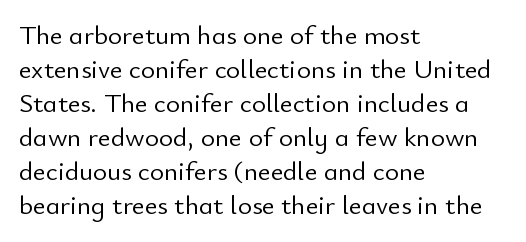
The image shows 27 px text type, upright; set left-aligned, normal line spacing (1.26x), normal letter spacing, not underlined.
